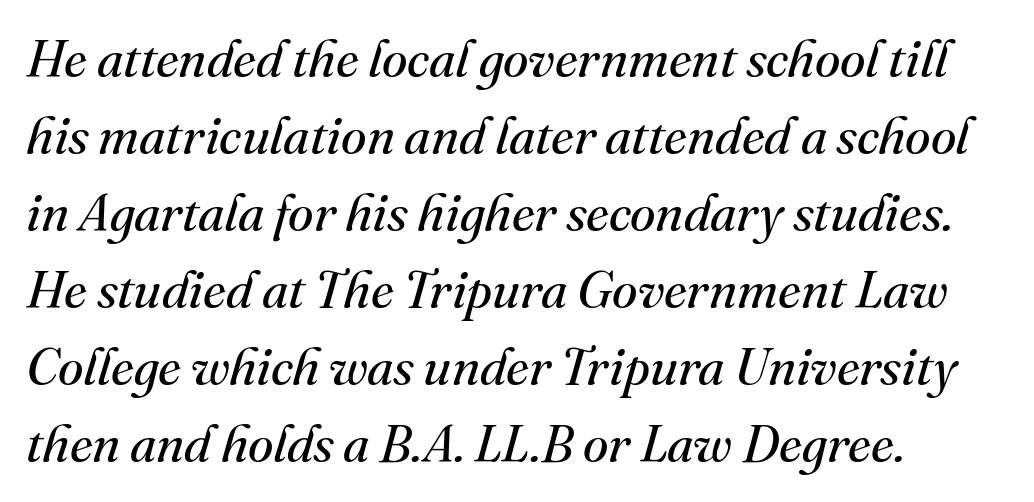
{"serif": "yes", "italic": "yes", "lean": "right", "slant_degrees": 16, "bold": "no", "weight": "regular", "width": "normal", "stroke_contrast": "medium", "x_height": "small", "monospaced": "no", "underline": "no", "align": "left", "line_spacing": "normal", "line_spacing_ratio": 1.48, "letter_spacing": "normal", "letter_spacing_em": 0.0, "glyph_px": 52}
